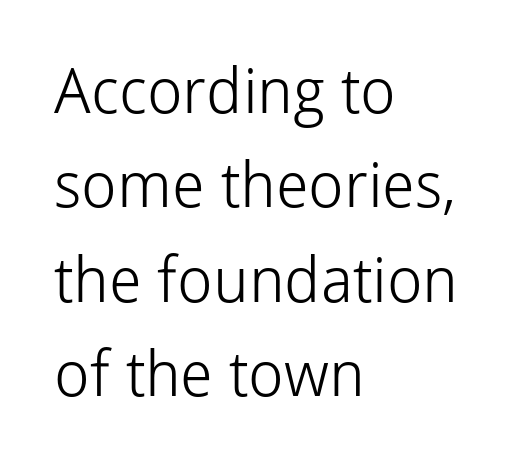
The image shows 63 px light sans-serif type, upright; set left-aligned, normal line spacing (1.5x), normal letter spacing, not underlined; low stroke contrast and a medium x-height.
